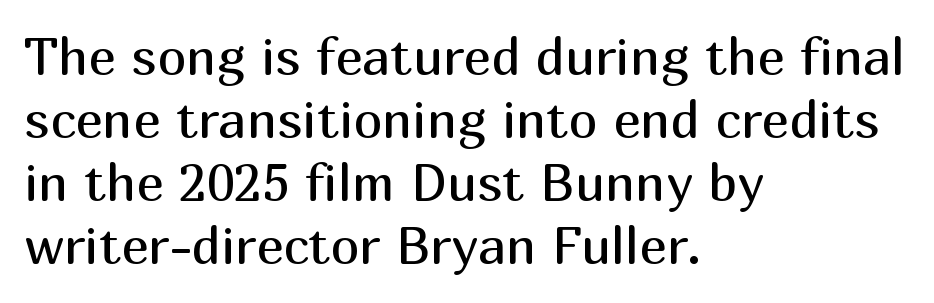
{"serif": "no", "italic": "no", "bold": "no", "weight": "regular", "width": "normal", "stroke_contrast": "medium", "x_height": "medium", "monospaced": "no", "underline": "no", "align": "left", "line_spacing_ratio": 1.21, "letter_spacing": "normal", "letter_spacing_em": 0.0, "glyph_px": 52}
